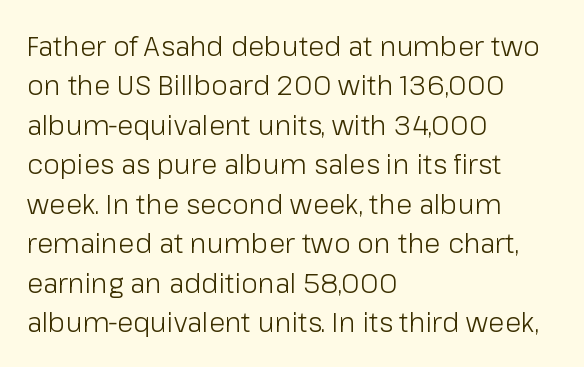
{"italic": "no", "bold": "no", "underline": "no", "align": "left", "line_spacing": "normal", "line_spacing_ratio": 1.46, "letter_spacing": "normal", "letter_spacing_em": 0.0, "glyph_px": 27}
